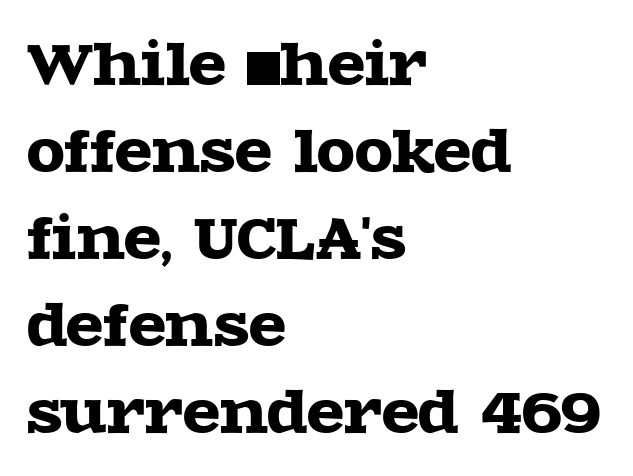
{"serif": "yes", "italic": "no", "width": "wide", "x_height": "large", "monospaced": "no", "underline": "no", "align": "left", "line_spacing": "normal", "line_spacing_ratio": 1.58, "letter_spacing": "normal", "letter_spacing_em": 0.0, "glyph_px": 55}
